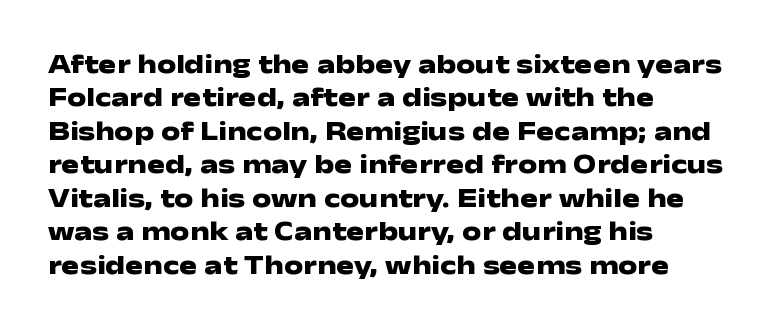
There is no visible air inserted between adjacent glyphs. Compared with a centered layout, this one pins lines to the left instead. The strokes are fattened all the way to bold. A typesetter would mark this as roman, not italic. The words here are not underlined.
